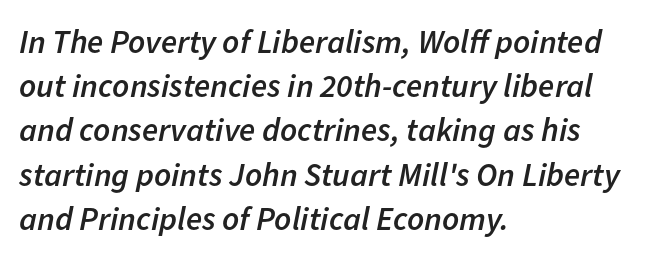
The font's italic variant was chosen for this text. If you drew a ruler down the left edge, every line would touch it. Underline: absent. This block has exactly the height ordinary leading produces. These words are printed semibold, heavier than regular yet not bold.
